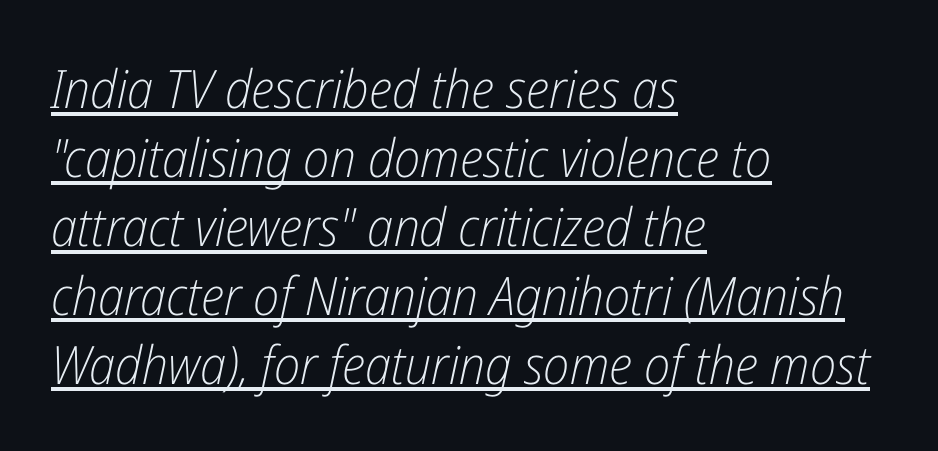
The image shows 53 px light, condensed type, italic (leaning right); set left-aligned, normal line spacing (1.3x), normal letter spacing, underlined; low stroke contrast and a medium x-height.
